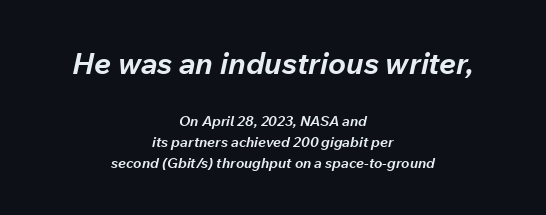
{"italic": "yes", "lean": "right", "slant_degrees": 12, "bold": "yes", "weight": "bold", "width": "normal", "stroke_contrast": "low", "x_height": "medium", "monospaced": "no", "underline": "no", "align": "center", "line_spacing": "normal", "line_spacing_ratio": 1.48, "letter_spacing": "normal", "letter_spacing_em": 0.0, "larger_block": "first", "size_ratio": 2.14, "glyph_px": 30}
